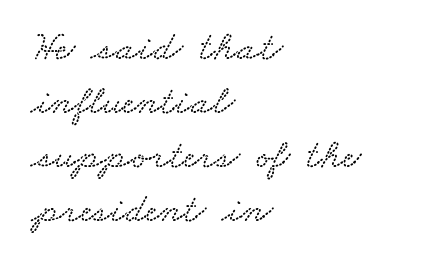
{"width": "wide", "stroke_contrast": "low", "x_height": "small", "monospaced": "no", "underline": "no", "align": "left", "line_spacing": "normal", "line_spacing_ratio": 1.32, "letter_spacing": "normal", "letter_spacing_em": 0.0, "glyph_px": 41}
